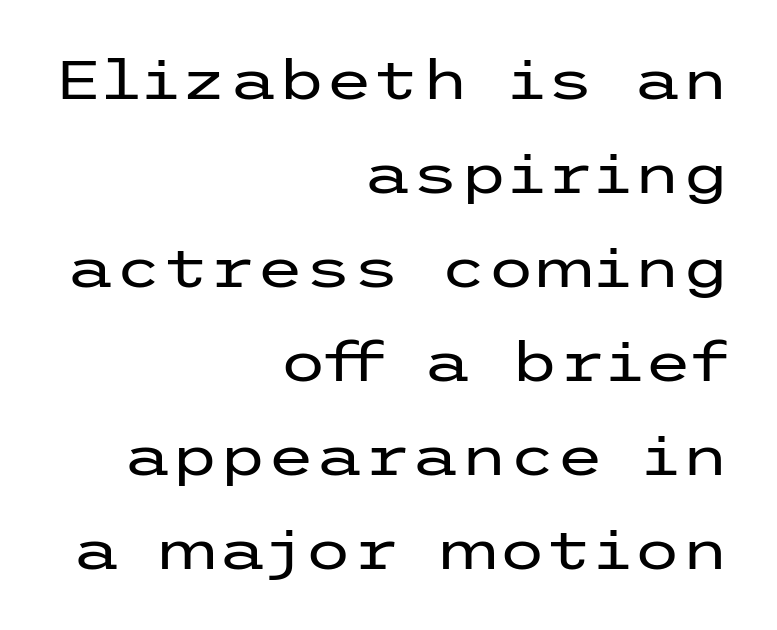
The image shows 55 px regular-weight, wide sans-serif type, upright; set right-aligned, line spacing 1.71x, normal letter spacing, not underlined; low stroke contrast and a medium x-height.
